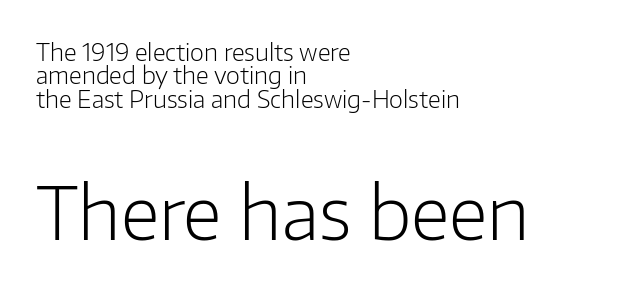
{"serif": "no", "italic": "no", "bold": "no", "weight": "light", "width": "normal", "stroke_contrast": "low", "x_height": "medium", "monospaced": "no", "underline": "no", "align": "left", "line_spacing": "tight", "line_spacing_ratio": 0.97, "letter_spacing": "normal", "letter_spacing_em": 0.0, "larger_block": "second", "size_ratio": 3.04, "glyph_px": 73}
